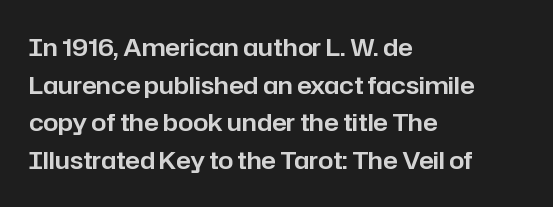
The image shows 24 px text type, upright; set left-aligned, normal line spacing (1.57x), normal letter spacing, not underlined.
